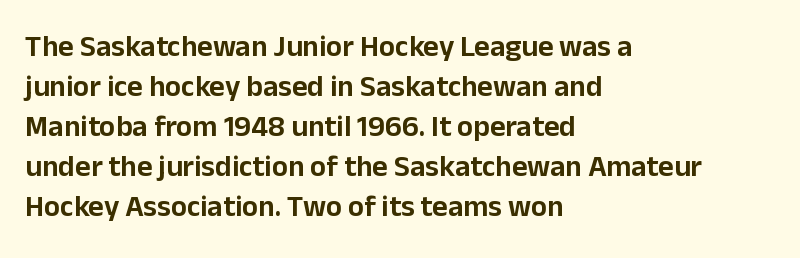
The image shows 30 px sans-serif type, upright; set left-aligned, normal line spacing (1.33x), normal letter spacing, not underlined; low stroke contrast and a medium x-height.
